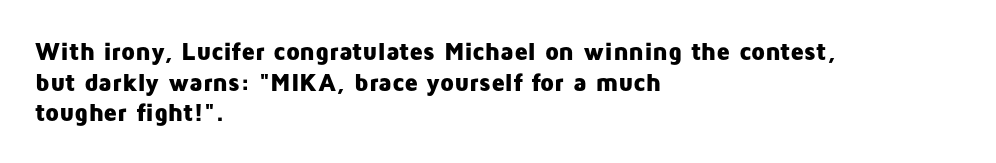
The image shows 25 px bold type, upright; set left-aligned, line spacing 1.23x, normal letter spacing, not underlined.
